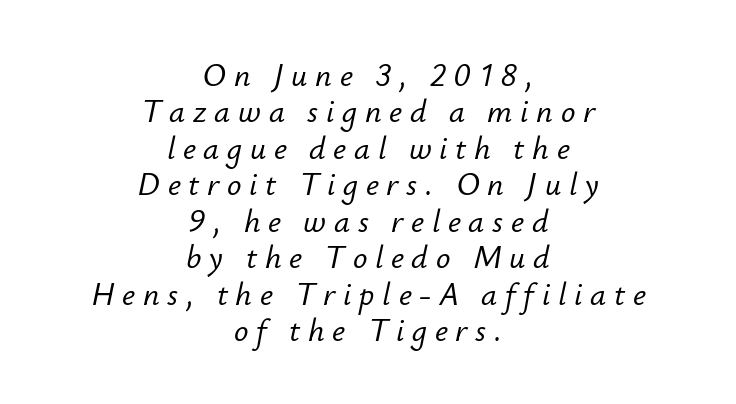
The compositor balanced each line on the midline. Look at the tracking — it's clearly loosened, letters drifting apart. Yep, that's italic — everything's leaning. Character widths vary here, with narrow letters taking less room than wide ones.
